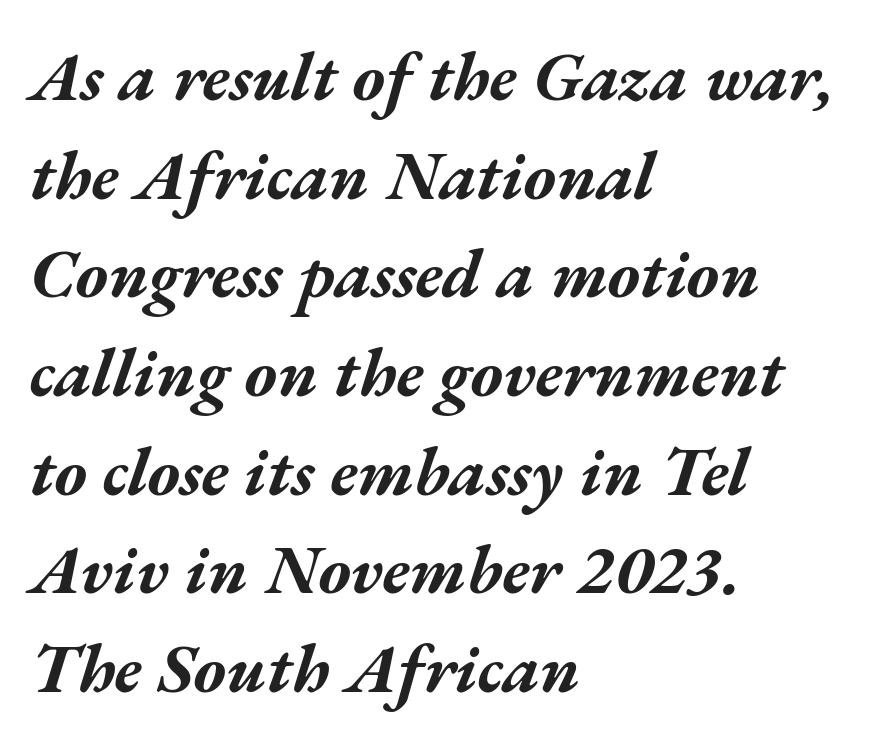
The image shows 69 px bold, wide type, italic (leaning right); set left-aligned, normal line spacing (1.43x), normal letter spacing, not underlined; medium stroke contrast and a medium x-height.
